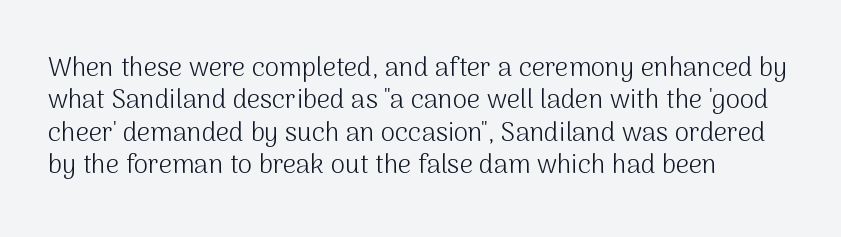
Line spacing here is normal. Nobody touched the tracking dial on this one. Quick note: underline off. Designer's note — italics off, roman on. The lines are quadded left.
